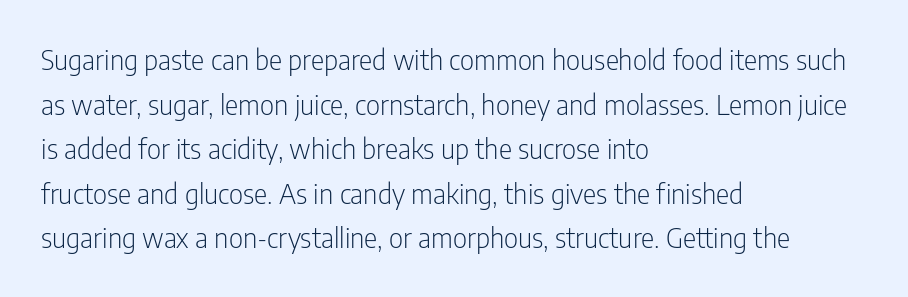
Each row of text sits above clean, open space. The rendering uses natural spacing where letterforms have individual widths. This sample uses plain, unmodified letter spacing. It's the straight-up-and-down kind of type.
